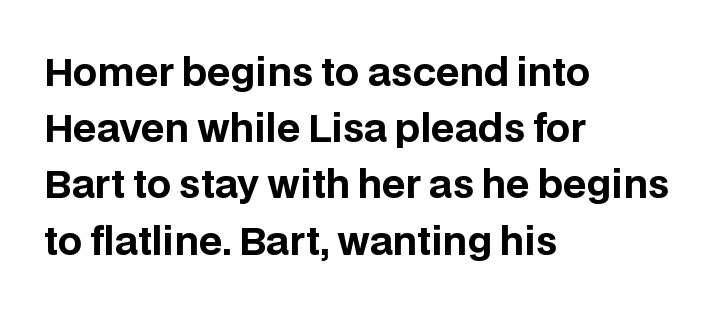
{"serif": "no", "italic": "no", "bold": "yes", "weight": "bold", "width": "normal", "stroke_contrast": "low", "x_height": "large", "monospaced": "no", "underline": "no", "align": "left", "line_spacing": "normal", "line_spacing_ratio": 1.48, "letter_spacing": "normal", "letter_spacing_em": 0.0, "glyph_px": 38}
